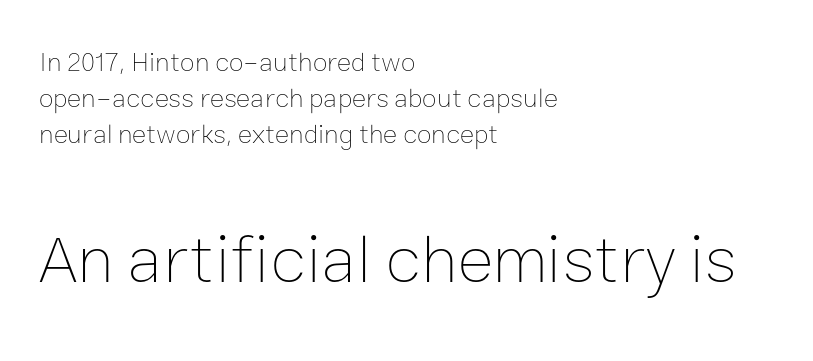
The image shows 68 px thin type, upright; set left-aligned, normal line spacing (1.34x), normal letter spacing, not underlined; the second (bottom) block is 2.52x larger; low stroke contrast and a medium x-height.
